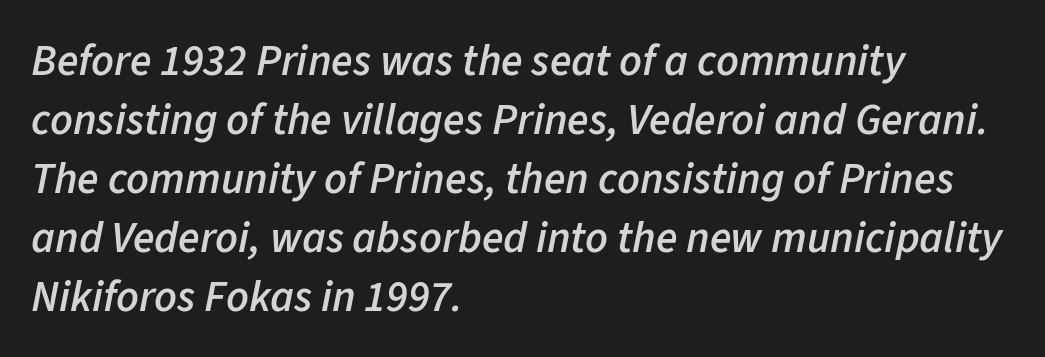
Q: Is the text bold? A: Semi-bold.
Q: Is the text italic (slanted)? A: Yes, it leans right by about 11 degrees.
Q: Is the text underlined? A: No.
Q: How is the paragraph aligned? A: Left-aligned.
Q: Is the spacing between letters normal or unusually wide? A: Normal.
Q: Is the spacing between lines tight, normal or loose? A: Normal.
Q: Width (condensed, normal, or wide)? A: Normal.
Q: Stroke contrast? A: Low.
Q: x-height? A: Medium.
Q: Monospaced? A: No.
